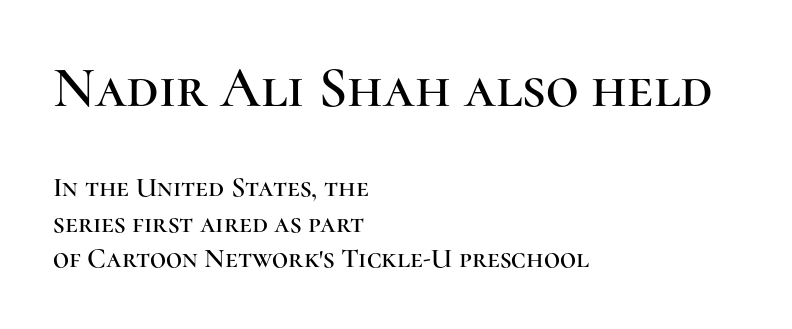
The image shows 57 px serif type, upright; set left-aligned, normal line spacing (1.26x), normal letter spacing, not underlined; the first (top) block is 2.04x larger; high stroke contrast and a medium x-height.
